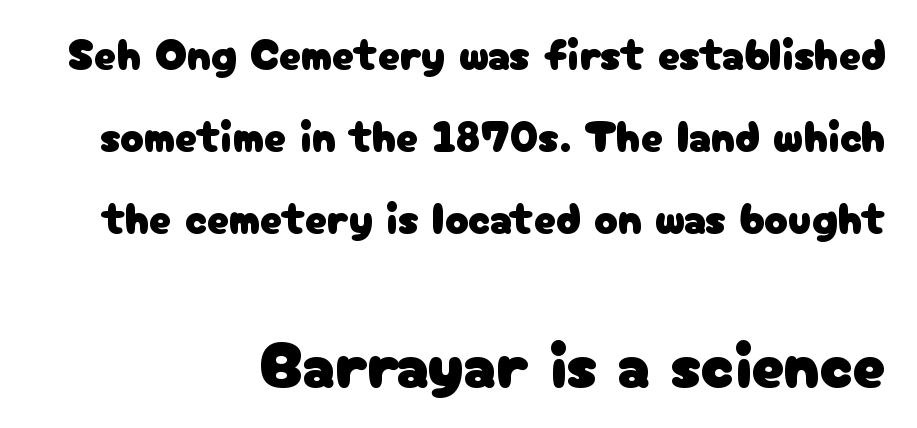
Q: Is the text italic (slanted)? A: No, it is upright.
Q: Is the typeface a serif or a sans-serif typeface? A: Sans-serif.
Q: Is the text underlined? A: No.
Q: How is the paragraph aligned? A: Right-aligned.
Q: Is the spacing between letters normal or unusually wide? A: Normal.
Q: Which block of text is set in a larger size, the first (top) or the second (bottom)? A: The second (bottom) one.
Q: Width (condensed, normal, or wide)? A: Normal.
Q: Stroke contrast? A: Low.
Q: x-height? A: Medium.
Q: Monospaced? A: No.
